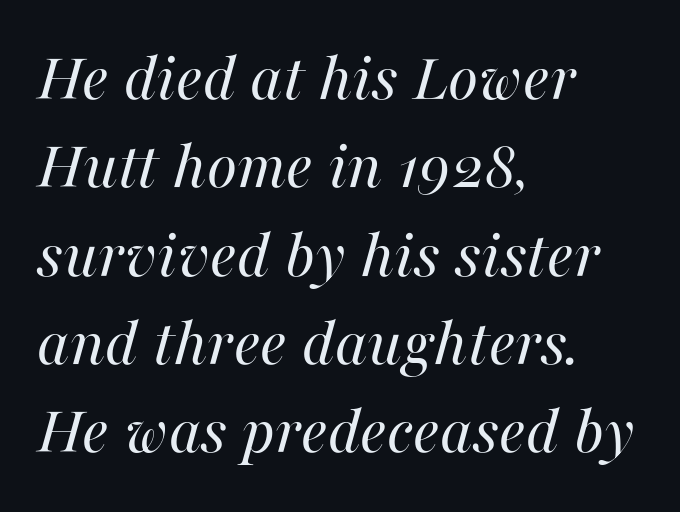
Q: Is the text bold? A: No.
Q: Is the text italic (slanted)? A: Yes, it leans right by about 16 degrees.
Q: Is the text underlined? A: No.
Q: How is the paragraph aligned? A: Left-aligned.
Q: Is the spacing between letters normal or unusually wide? A: Normal.
Q: Is the spacing between lines tight, normal or loose? A: Normal.
Q: Width (condensed, normal, or wide)? A: Normal.
Q: Stroke contrast? A: High.
Q: x-height? A: Medium.
Q: Monospaced? A: No.
